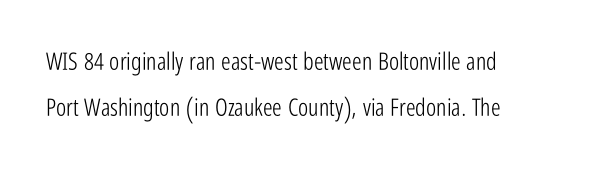
The image shows 24 px text type, upright; set left-aligned, loose line spacing (1.92x), normal letter spacing, not underlined.
